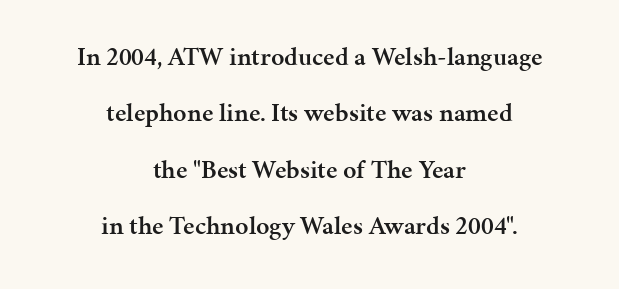
Clear beneath every line of the passage. Style check: upright. The passage shown has conventional tracking throughout. Vertical spacing — loose. Neither beginnings nor endings align; midpoints do. Its strokes are somewhat broadened, the hallmark of semibold type.
